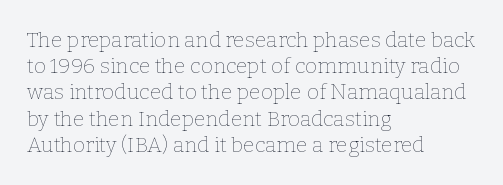
Does extra space separate the letters? No, they use regular spacing. Layout note: lines flush left. The area under the type is left untouched. This reads as an unemphasized weight, regular at the heaviest. This is roman type, the default non-slanted kind. Vertical spacing — default.
